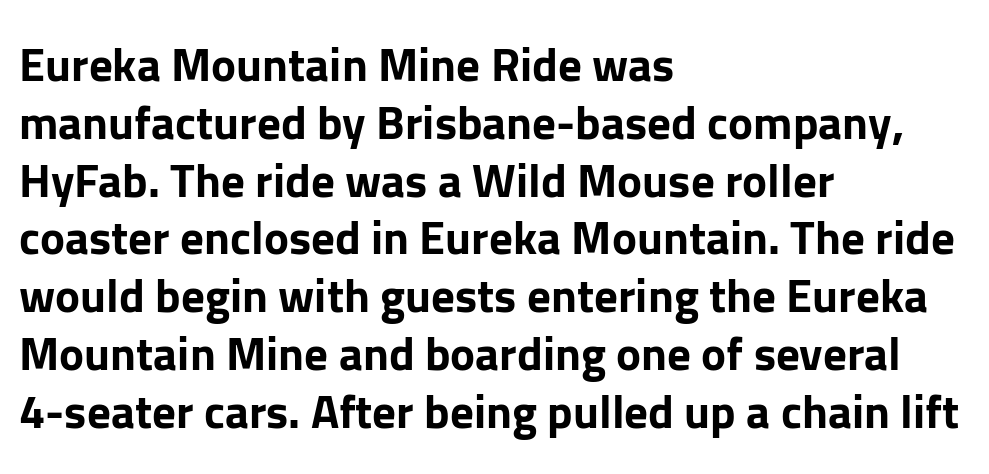
Q: Is the text bold? A: Yes.
Q: Is the text italic (slanted)? A: No, it is upright.
Q: Is the typeface a serif or a sans-serif typeface? A: Sans-serif.
Q: Is the text underlined? A: No.
Q: How is the paragraph aligned? A: Left-aligned.
Q: Is the spacing between letters normal or unusually wide? A: Normal.
Q: Width (condensed, normal, or wide)? A: Normal.
Q: Stroke contrast? A: Low.
Q: x-height? A: Medium.
Q: Monospaced? A: No.
